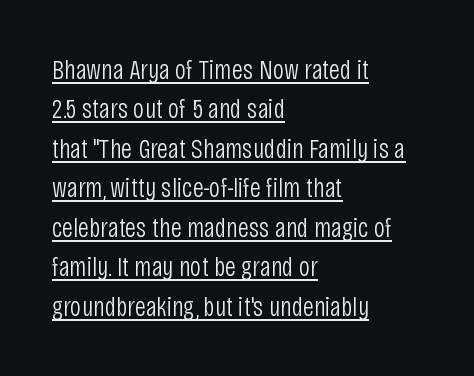
Glance below the letters and you will spot a drawn line. The face used here is proportionally spaced, like ordinary book or web type. The text was rendered using a sans face with plain stroke endings. This block has exactly the height ordinary leading produces. Which margin do the lines hug? The left one — the right edge is uneven. Stem width sits at or under what a default text font uses.
